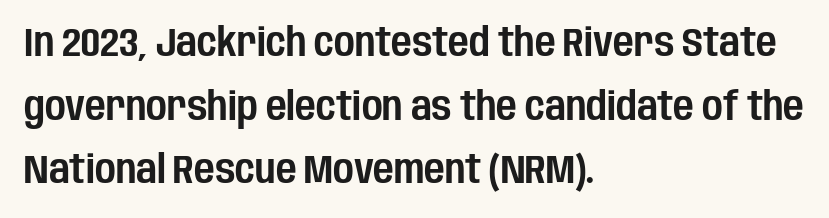
The lines are quadded left. The foot of each line stays bare and open. The specimen reads as upright at a glance. The font family rendered here belongs to the sans-serif group. Regarding leading, the lines here are spaced in the standard way.
